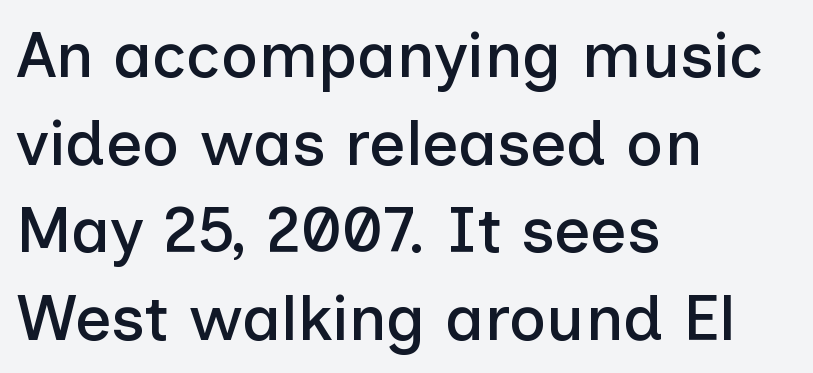
Q: Is the text italic (slanted)? A: No, it is upright.
Q: Is the typeface a serif or a sans-serif typeface? A: Sans-serif.
Q: Is the text underlined? A: No.
Q: How is the paragraph aligned? A: Left-aligned.
Q: Is the spacing between letters normal or unusually wide? A: Normal.
Q: Is the spacing between lines tight, normal or loose? A: Normal.
Q: Width (condensed, normal, or wide)? A: Normal.
Q: Stroke contrast? A: Low.
Q: x-height? A: Medium.
Q: Monospaced? A: No.
